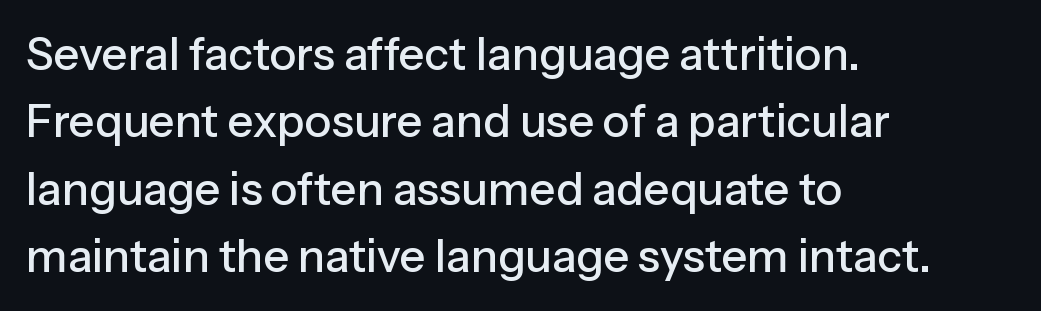
Q: Is the text italic (slanted)? A: No, it is upright.
Q: Is the typeface a serif or a sans-serif typeface? A: Sans-serif.
Q: Is the text underlined? A: No.
Q: How is the paragraph aligned? A: Left-aligned.
Q: Is the spacing between letters normal or unusually wide? A: Normal.
Q: Is the spacing between lines tight, normal or loose? A: Normal.
Q: Width (condensed, normal, or wide)? A: Normal.
Q: Stroke contrast? A: Low.
Q: x-height? A: Medium.
Q: Monospaced? A: No.
